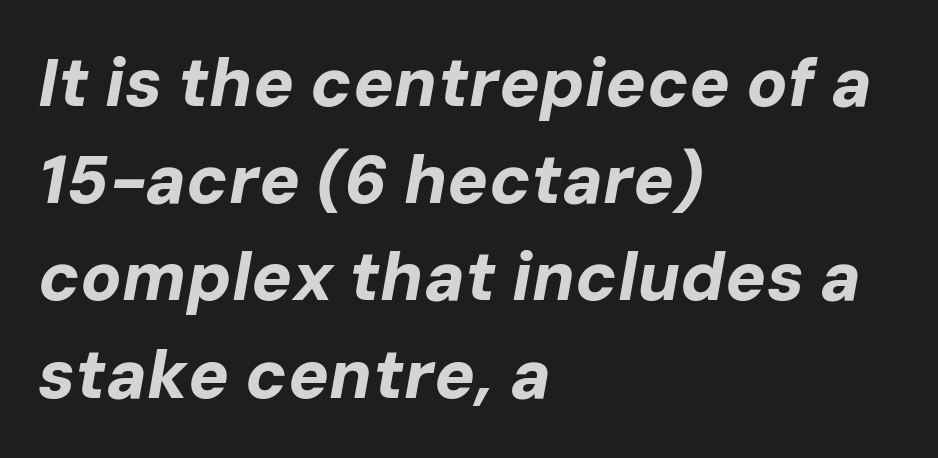
{"italic": "yes", "lean": "right", "slant_degrees": 10, "bold": "yes", "weight": "bold", "width": "normal", "stroke_contrast": "low", "x_height": "medium", "monospaced": "no", "underline": "no", "align": "left", "line_spacing": "normal", "line_spacing_ratio": 1.43, "letter_spacing": "normal", "letter_spacing_em": 0.0, "glyph_px": 68}
